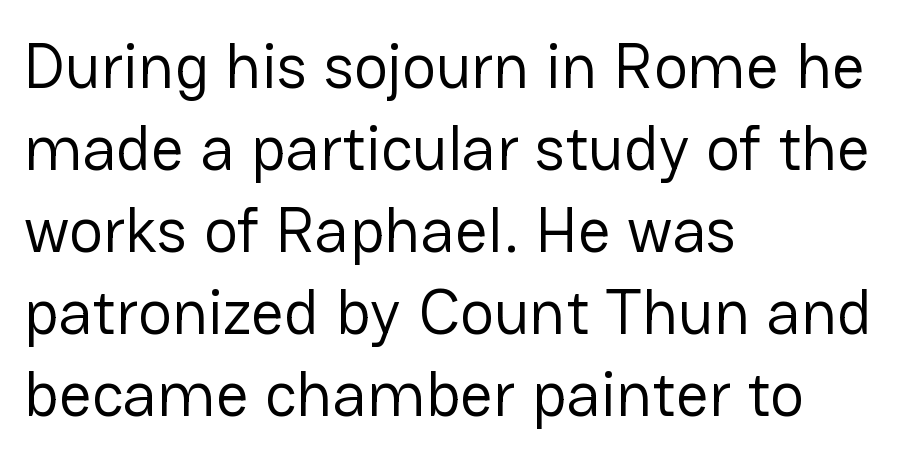
The image shows 64 px regular-weight sans-serif type, upright; set left-aligned, normal line spacing (1.28x), normal letter spacing, not underlined; low stroke contrast and a medium x-height.
